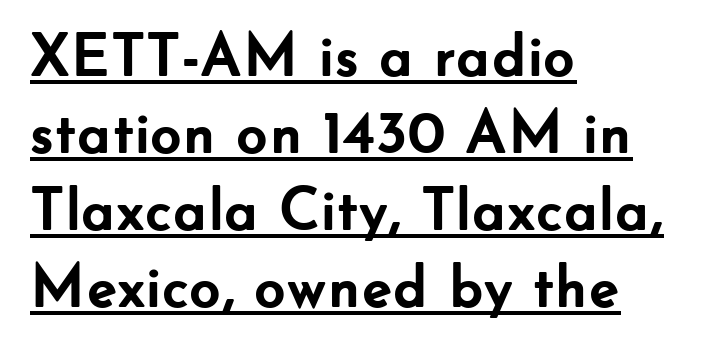
The rows are spaced the way most documents space them. Notice how the passage keeps a crisp vertical edge on the left only. Caption: bold face, heavy strokes. The type sits square on the baseline with zero lean. The face used here is proportionally spaced, like ordinary book or web type. Glance below the letters and you will spot a drawn line.
